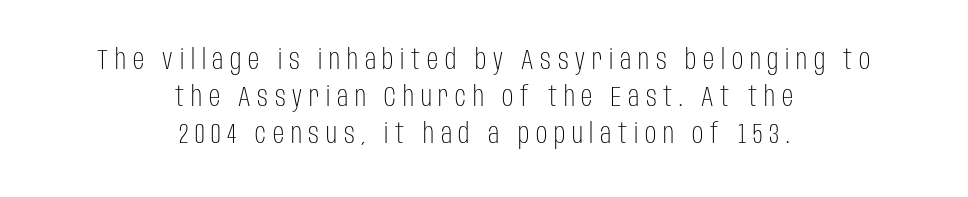
The image shows 28 px light, condensed sans-serif type, upright; set centered, normal line spacing (1.33x), unusually wide letter spacing (+0.24 em), not underlined; low stroke contrast and a large x-height.
